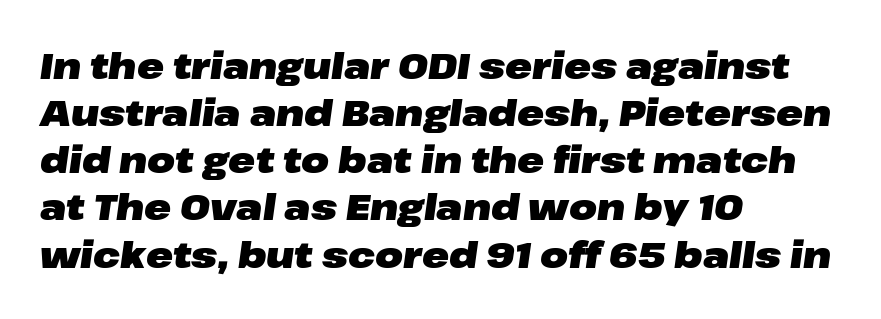
{"italic": "yes", "lean": "right", "slant_degrees": 8, "bold": "yes", "weight": "heavy", "width": "wide", "stroke_contrast": "low", "x_height": "medium", "monospaced": "no", "underline": "no", "align": "left", "line_spacing": "normal", "line_spacing_ratio": 1.31, "letter_spacing": "normal", "letter_spacing_em": 0.0, "glyph_px": 36}
